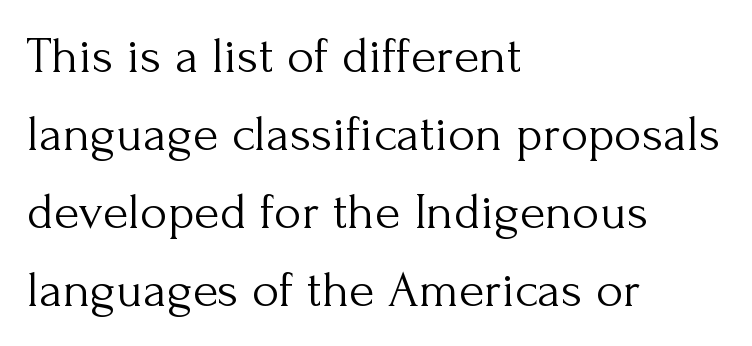
Q: Is the text bold? A: No.
Q: Is the text italic (slanted)? A: No, it is upright.
Q: Is the typeface a serif or a sans-serif typeface? A: Serif.
Q: Is the text underlined? A: No.
Q: How is the paragraph aligned? A: Left-aligned.
Q: Is the spacing between letters normal or unusually wide? A: Normal.
Q: Is the spacing between lines tight, normal or loose? A: Normal.
Q: Width (condensed, normal, or wide)? A: Normal.
Q: Stroke contrast? A: Medium.
Q: x-height? A: Small.
Q: Monospaced? A: No.
